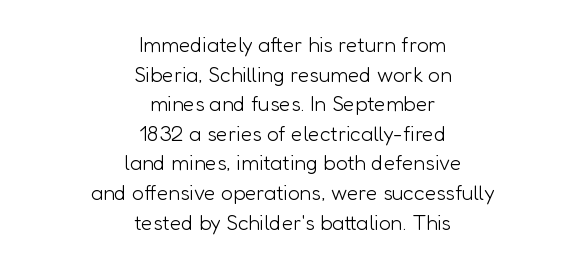
The image shows 21 px text type, upright; set centered, normal line spacing (1.41x), normal letter spacing, not underlined.
